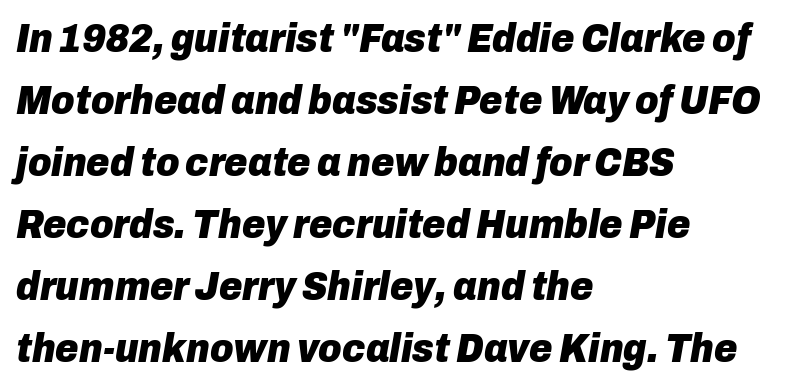
Underlining? Definitely not there. Compared with an ordinary text face, these strokes are far heavier — a full bold. The type is set solid horizontally, with unmodified tracking. Characters are canted at an angle relative to the baseline's perpendicular. The rendering anchors every line to the left-hand side. Baseline-to-baseline distance is the conventional proportion of letter height.
